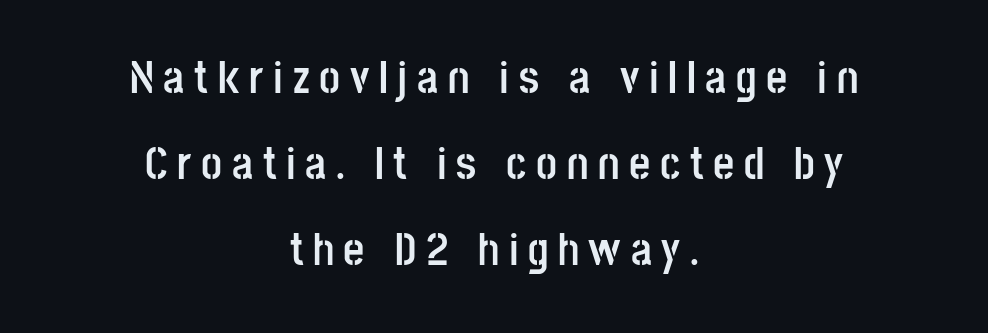
{"serif": "no", "italic": "no", "bold": "yes", "weight": "semibold", "width": "condensed", "stroke_contrast": "low", "x_height": "large", "monospaced": "no", "underline": "no", "align": "center", "line_spacing_ratio": 1.87, "letter_spacing": "wide", "letter_spacing_em": 0.21, "glyph_px": 46}
